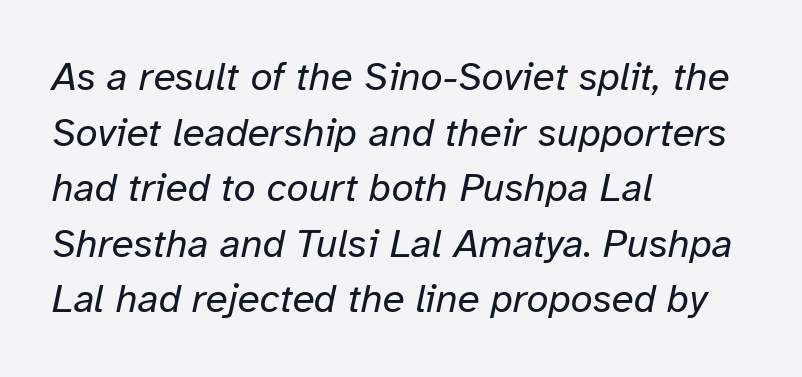
Compared with typical paragraphs, the rows here are spaced about the same. How are the letters spaced? Ordinarily, with no added tracking. The glyphs are unaccompanied by any horizontal stroke below them. These glyphs show unthickened strokes, regular width or finer.
